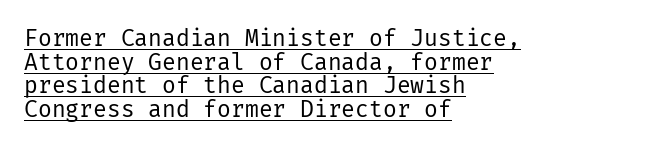
The image shows 23 px text type, upright; set left-aligned, tight line spacing (1.03x), normal letter spacing, underlined.
